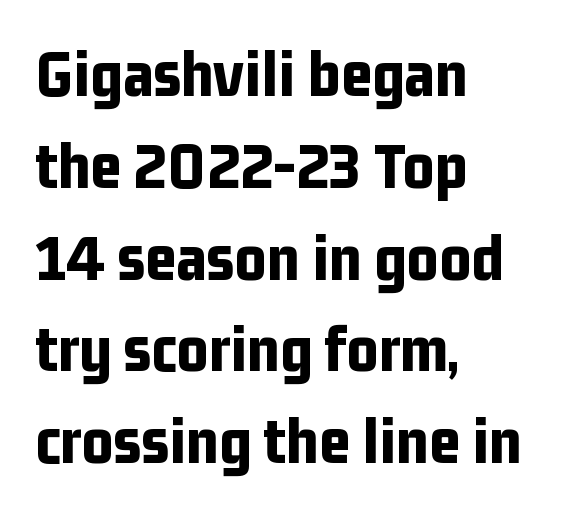
Q: Is the text bold? A: Yes.
Q: Is the text italic (slanted)? A: No, it is upright.
Q: Is the typeface a serif or a sans-serif typeface? A: Sans-serif.
Q: Is the text underlined? A: No.
Q: How is the paragraph aligned? A: Left-aligned.
Q: Is the spacing between letters normal or unusually wide? A: Normal.
Q: Is the spacing between lines tight, normal or loose? A: Normal.
Q: Width (condensed, normal, or wide)? A: Condensed.
Q: Stroke contrast? A: Low.
Q: x-height? A: Medium.
Q: Monospaced? A: No.
